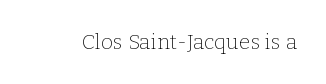
{"italic": "no", "bold": "no", "underline": "no", "letter_spacing": "normal", "letter_spacing_em": 0.0, "glyph_px": 21}
